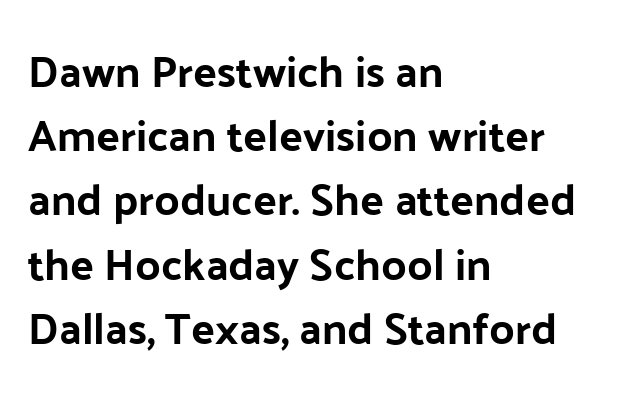
Honestly, there is no underline to notice here at all. Here the designer chose a conventional face with non-uniform glyph widths. One glance says typical: line gaps are just what's usual. What kind of face is this? One without serifs — a sans. The font's upright variant was chosen for this text. The paragraph shown leans on its left margin.
